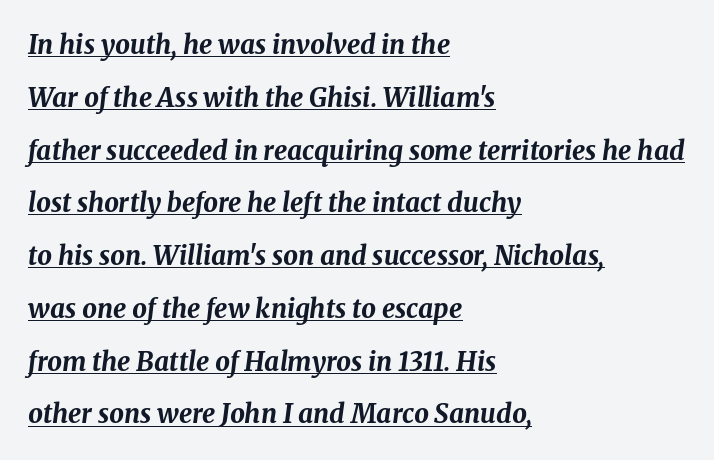
A continuous stroke trails under the words, as in a hyperlink. The paragraph has a hard left edge and a soft right edge. Whoever set this chose breathing room over compactness in the vertical rhythm. Slant detected: the letters are inclined. Is the letter spacing exaggerated? No — it looks like the ordinary default. These lines carry a lot of weight — the face is fully bold.
